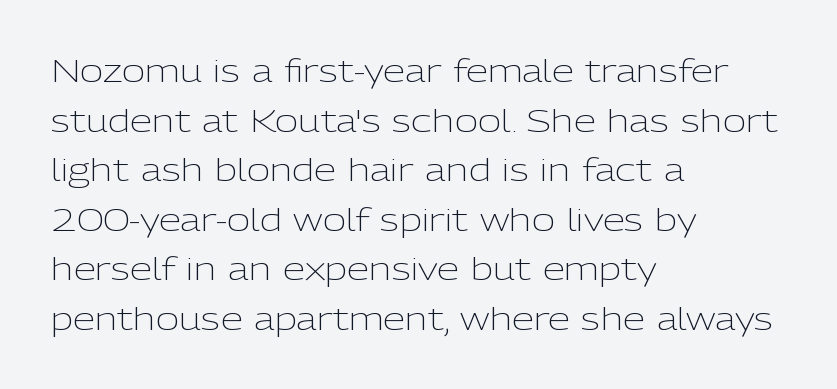
Does the type have serifs? No, each stem ends abruptly. Stroke thickness stays within the range of a standard reading face or lighter. Spacing verdict: proportional, widths tailored to each character. Rule under the text: the space is simply empty.
